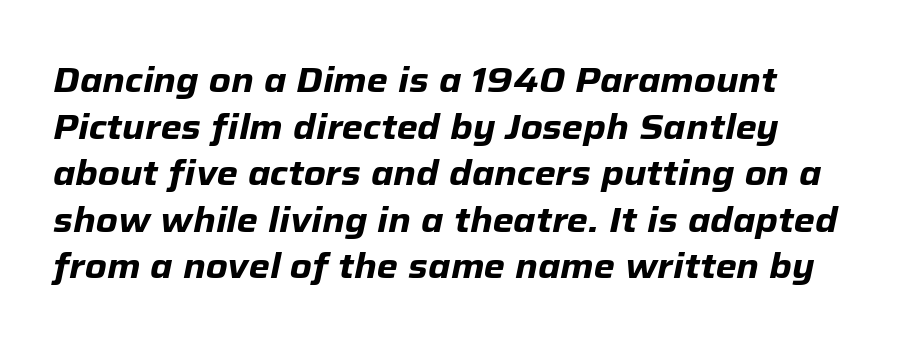
The image shows 34 px heavy type, italic (leaning right); set left-aligned, normal line spacing (1.37x), normal letter spacing, not underlined; low stroke contrast and a medium x-height.
